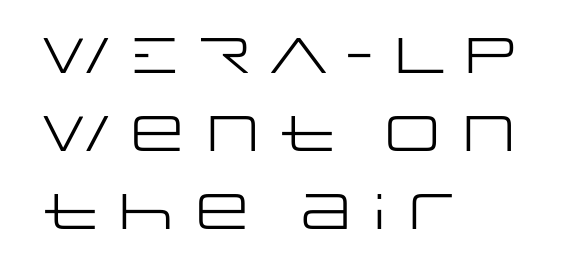
Posture: vertical. Each new line begins a customary step beneath the previous one. Words appear dense and cohesive because spacing is normal. You could not count columns in this text — the font is proportionally spaced.
